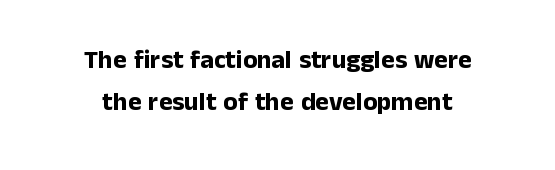
The glyphs are unaccompanied by any horizontal stroke below them. Characters remain perfectly vertical along every line. Does the leading feel generous? No, just average. Inter-character spacing is left at the font's built-in metrics.
